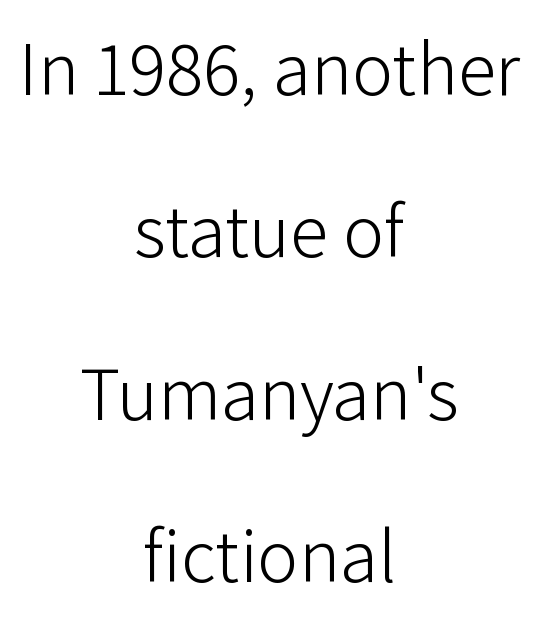
The image shows 77 px light sans-serif type, upright; set centered, loose line spacing (2.11x), normal letter spacing, not underlined; low stroke contrast and a medium x-height.
